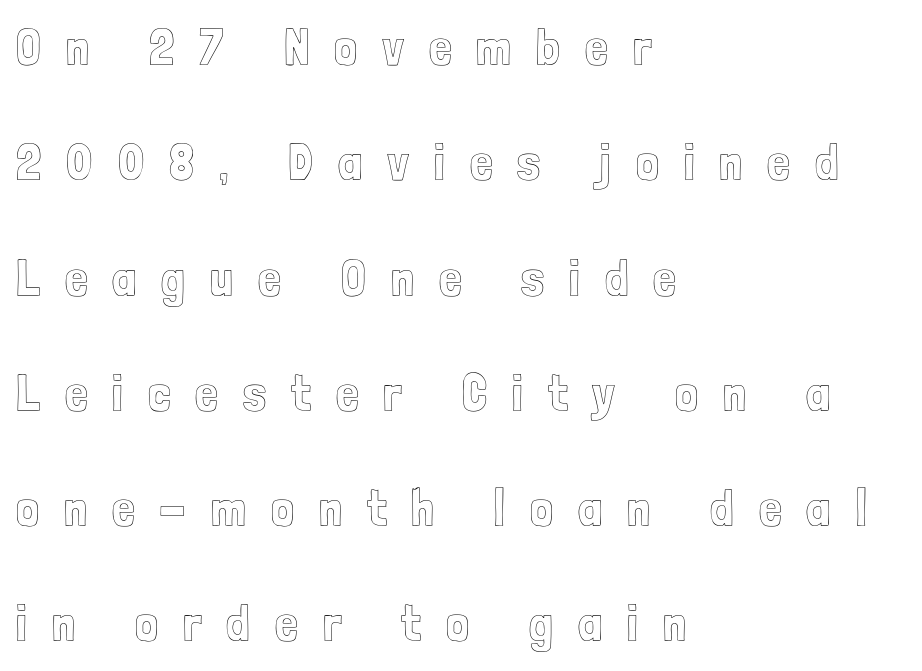
Q: Is the text italic (slanted)? A: No, it is upright.
Q: Is the text underlined? A: No.
Q: How is the paragraph aligned? A: Left-aligned.
Q: Is the spacing between letters normal or unusually wide? A: Unusually wide.
Q: Is the spacing between lines tight, normal or loose? A: Loose.
Q: Width (condensed, normal, or wide)? A: Condensed.
Q: x-height? A: Medium.
Q: Monospaced? A: No.
